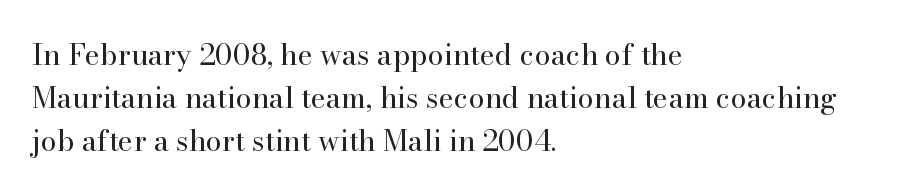
{"serif": "yes", "italic": "no", "bold": "no", "weight": "regular", "width": "normal", "stroke_contrast": "high", "x_height": "small", "monospaced": "no", "underline": "no", "align": "left", "line_spacing": "normal", "line_spacing_ratio": 1.49, "letter_spacing": "normal", "letter_spacing_em": 0.0, "glyph_px": 29}
